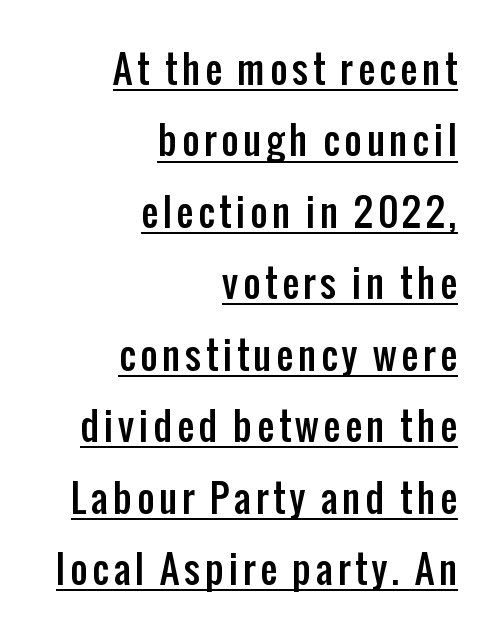
{"serif": "no", "italic": "no", "width": "condensed", "stroke_contrast": "low", "x_height": "medium", "monospaced": "no", "underline": "yes", "align": "right", "line_spacing_ratio": 1.88, "glyph_px": 38}
